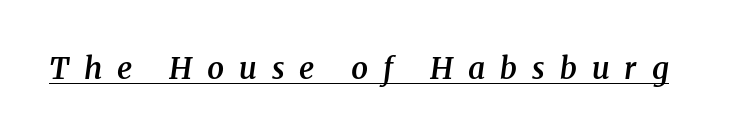
The rendering inserts visible extra space after every character. The glyphs have the mass of a demibold cut, below bold. The passage shown leans; its letterforms are oblique. This is underlined copy, the kind a proofreader might mark for attention. A serif font was chosen for this passage. This sample has the flowing, uneven cadence of proportional lettering.
